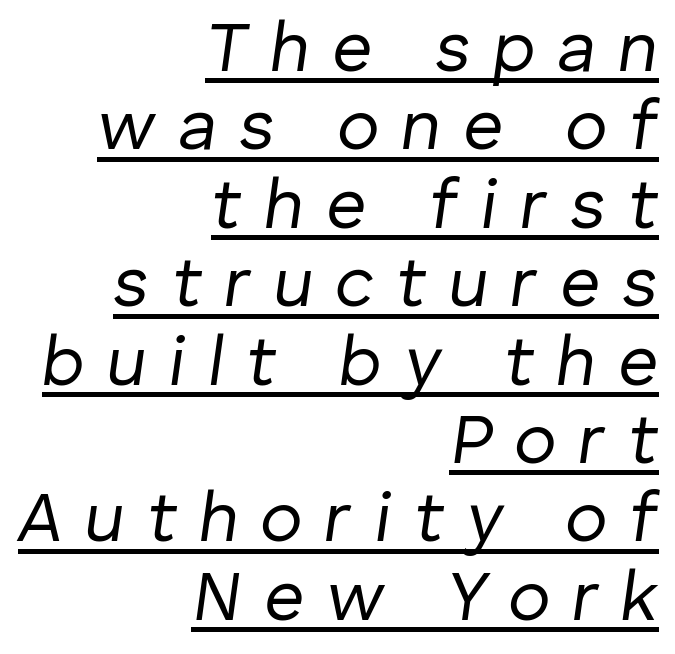
Letters have the restrained weight of plain body copy at most. A typesetter would call this proportional, since set widths differ per character. Slant detected: the letters are inclined. The rendered words wear a rule along their underside. Substantial extra tracking has been applied to these lines. Typeset ragged left — the right edge is the straight one.
